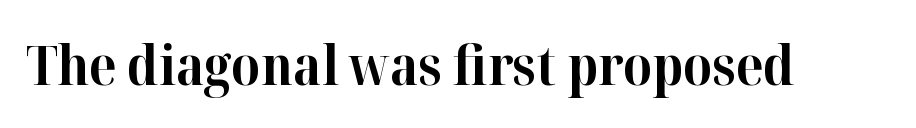
The image shows 55 px bold serif type, upright; set normal letter spacing, not underlined; high stroke contrast and a medium x-height.
